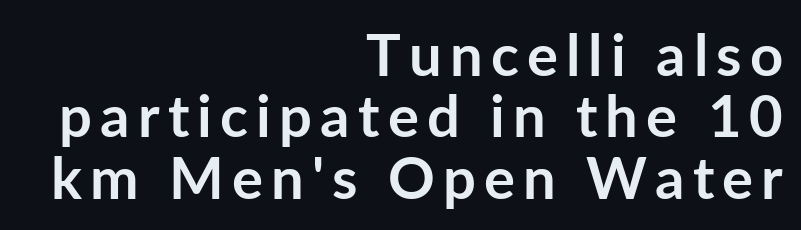
If you drew a ruler down the right edge, every line would touch it. Type without underlining. The lines are packed closely together with very little leading. Ordinary non-slanted type is in use.
